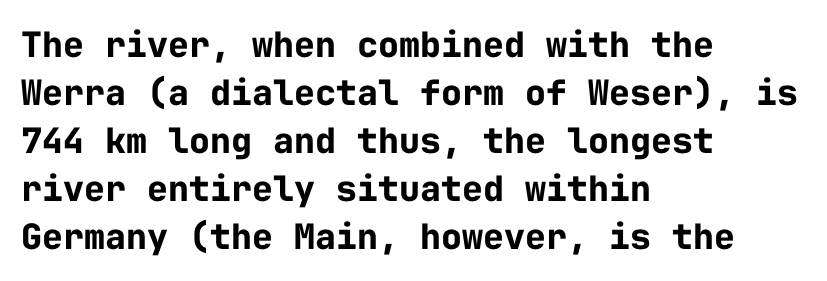
The ragged edge is on the right, which tells us the setting is flush left. Nope, not italic — everything's standing straight. Is there much room between lines? A standard amount, neither cramped nor airy. Underline: absent.
